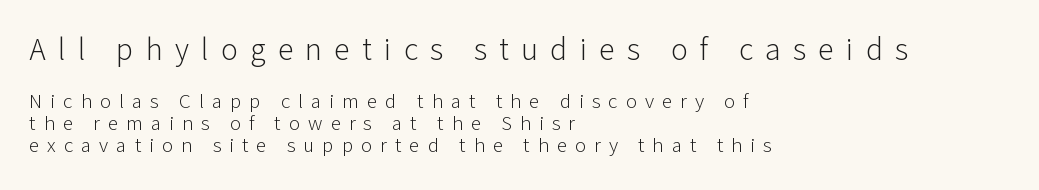
Q: Is the text bold? A: No.
Q: Is the text italic (slanted)? A: No, it is upright.
Q: Is the typeface a serif or a sans-serif typeface? A: Sans-serif.
Q: Is the text underlined? A: No.
Q: How is the paragraph aligned? A: Left-aligned.
Q: Is the spacing between letters normal or unusually wide? A: Unusually wide.
Q: Is the spacing between lines tight, normal or loose? A: Tight.
Q: Which block of text is set in a larger size, the first (top) or the second (bottom)? A: The first (top) one.
Q: Width (condensed, normal, or wide)? A: Normal.
Q: Stroke contrast? A: Low.
Q: x-height? A: Medium.
Q: Monospaced? A: No.
